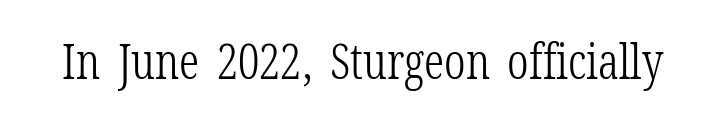
The image shows 49 px light, condensed serif type, upright; set normal letter spacing, not underlined; low stroke contrast and a medium x-height.
